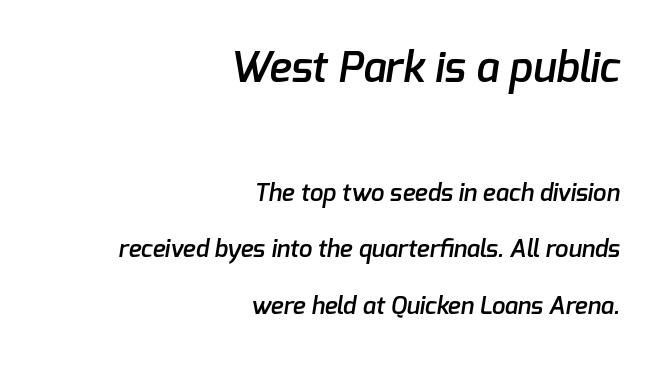
A bit beefed up — I'd call it semibold rather than bold. Plain, unruled lines of type. The block of text is sparse from top to bottom, with ample space between rows. Casual observation: everything's shoved over to the right. The passage shown has conventional tracking throughout. Here the first block reads like a headline and the second like body copy.
